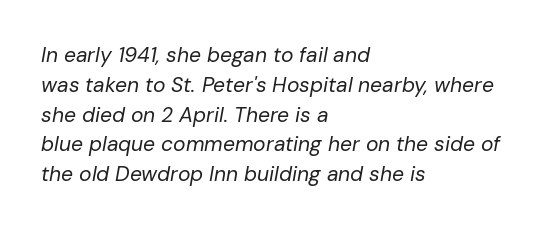
{"italic": "yes", "lean": "right", "slant_degrees": 10, "bold": "no", "underline": "no", "align": "left", "line_spacing": "normal", "line_spacing_ratio": 1.42, "letter_spacing": "normal", "letter_spacing_em": 0.0, "glyph_px": 21}
